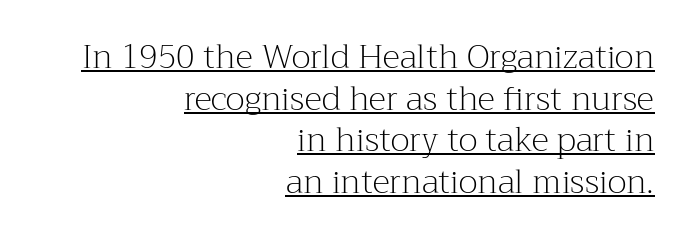
Q: Is the text bold? A: No.
Q: Is the text italic (slanted)? A: No, it is upright.
Q: Is the typeface a serif or a sans-serif typeface? A: Serif.
Q: Is the text underlined? A: Yes.
Q: How is the paragraph aligned? A: Right-aligned.
Q: Is the spacing between letters normal or unusually wide? A: Normal.
Q: Is the spacing between lines tight, normal or loose? A: Normal.
Q: Width (condensed, normal, or wide)? A: Normal.
Q: Stroke contrast? A: Medium.
Q: x-height? A: Medium.
Q: Monospaced? A: No.
